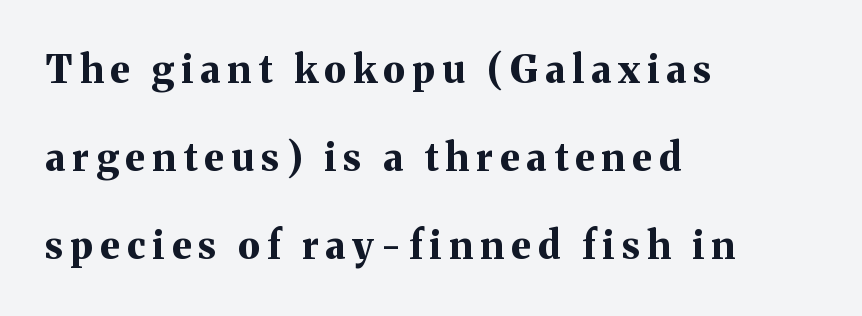
The image shows 38 px bold serif type, upright; set left-aligned, loose line spacing (2.32x), not underlined; medium stroke contrast and a medium x-height.
